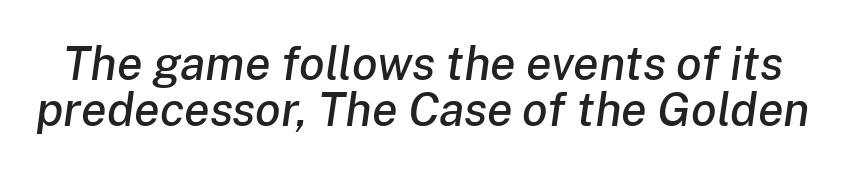
The image shows 47 px text type, italic (leaning right); set tight line spacing (0.97x), normal letter spacing, not underlined; low stroke contrast and a medium x-height.
